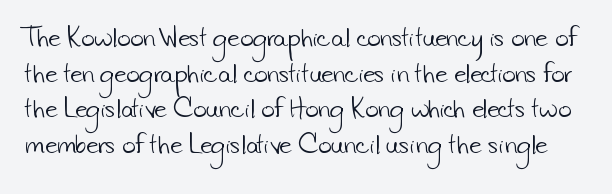
Is the letter spacing exaggerated? No — it looks like the ordinary default. These glyphs show unthickened strokes, regular width or finer. The passage shown is not underscored anywhere. Successive baselines arrive at the customary interval.
